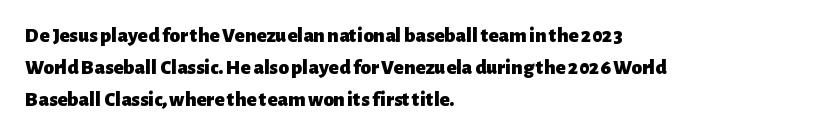
The type sits square on the baseline with zero lean. Summary of weight: heavy, a full bold. Interline gaps are of average width in this sample. The type is set solid horizontally, with unmodified tracking. Underline: absent.
